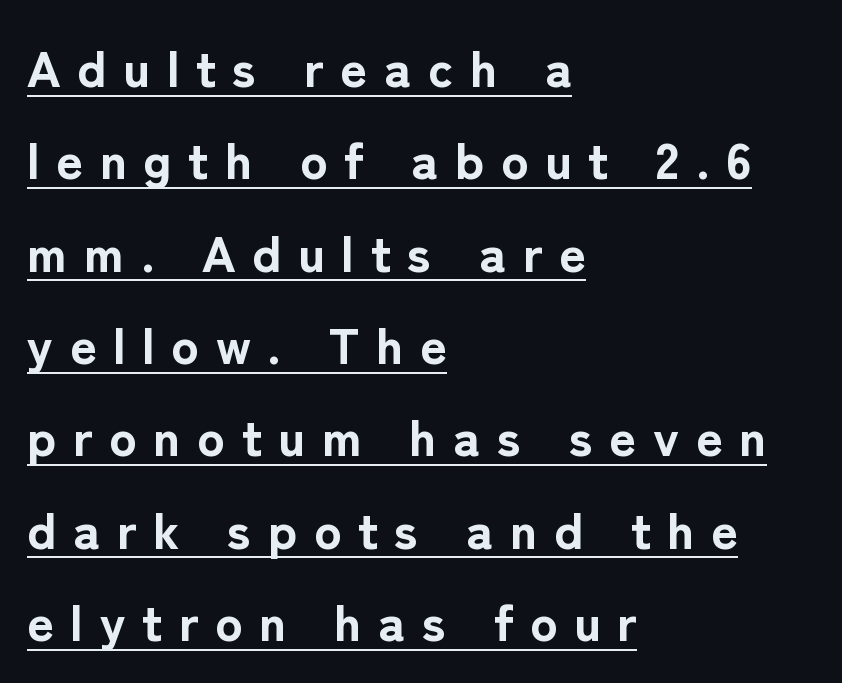
Posture: vertical. Type style note: lacks serifs. Set as a true bold cut, around the 700 mark. The words here are underlined. The letters advance in unequal steps, a hallmark of proportional type.
